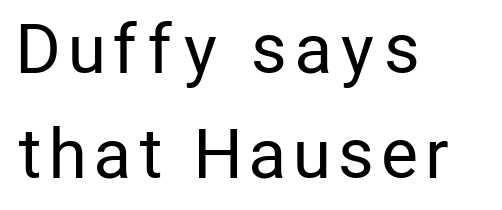
Q: Is the text bold? A: No.
Q: Is the text italic (slanted)? A: No, it is upright.
Q: Is the typeface a serif or a sans-serif typeface? A: Sans-serif.
Q: Is the text underlined? A: No.
Q: How is the paragraph aligned? A: Left-aligned.
Q: Is the spacing between lines tight, normal or loose? A: Normal.
Q: Width (condensed, normal, or wide)? A: Condensed.
Q: Stroke contrast? A: Low.
Q: x-height? A: Medium.
Q: Monospaced? A: No.
